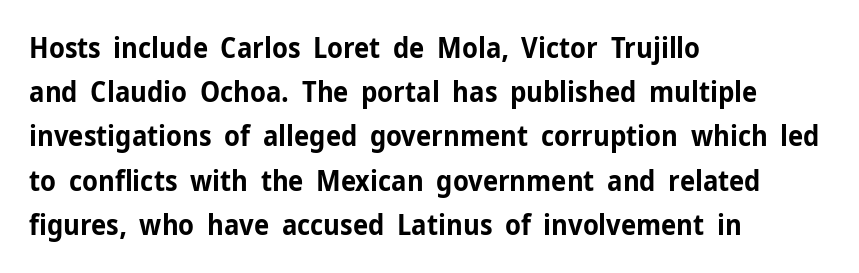
Q: Is the text bold? A: Yes.
Q: Is the text italic (slanted)? A: No, it is upright.
Q: Is the typeface a serif or a sans-serif typeface? A: Sans-serif.
Q: Is the text underlined? A: No.
Q: How is the paragraph aligned? A: Left-aligned.
Q: Is the spacing between letters normal or unusually wide? A: Normal.
Q: Is the spacing between lines tight, normal or loose? A: Normal.
Q: Width (condensed, normal, or wide)? A: Normal.
Q: Stroke contrast? A: Low.
Q: x-height? A: Medium.
Q: Monospaced? A: No.
